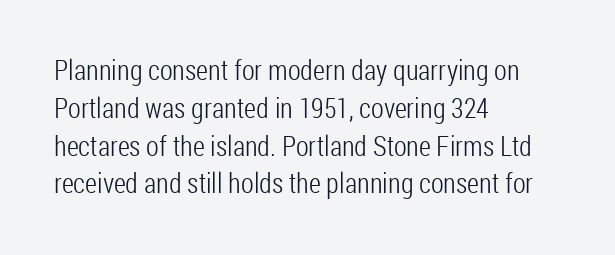
The image shows 28 px light, condensed sans-serif type, upright; set left-aligned, normal line spacing (1.35x), normal letter spacing, not underlined; low stroke contrast and a medium x-height.
